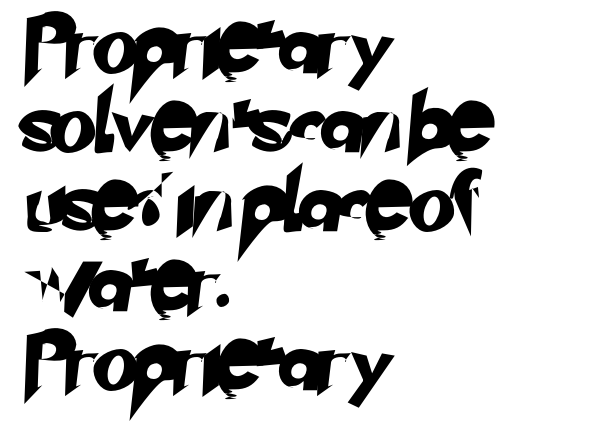
{"serif": "no", "width": "normal", "stroke_contrast": "low", "x_height": "small", "monospaced": "no", "underline": "no", "align": "left", "line_spacing": "normal", "line_spacing_ratio": 1.32, "letter_spacing": "normal", "letter_spacing_em": 0.0, "glyph_px": 60}
